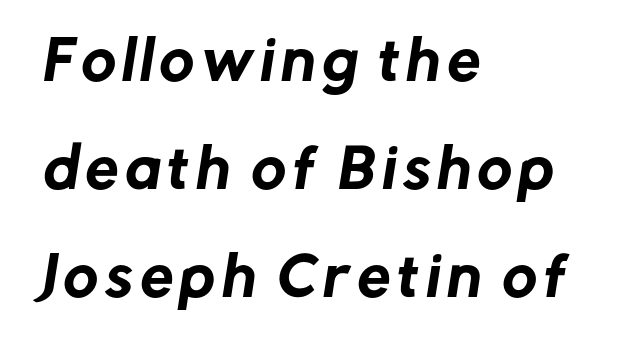
The image shows 53 px sans-serif type; set left-aligned, loose line spacing (2.04x), not underlined; low stroke contrast and a medium x-height.
